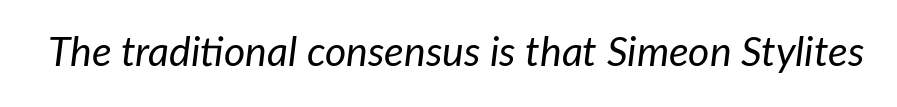
The horizontal fit of the characters is conventional and even. Descenders are the only things crossing below the line. Notice how the stems are inclined rather than vertical — that's the hallmark of italics. Character widths vary here, with narrow letters taking less room than wide ones. Counters stay open thanks to moderate or lighter strokes.
